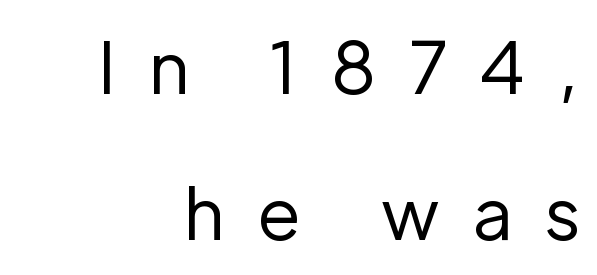
Q: Is the text bold? A: No.
Q: Is the text italic (slanted)? A: No, it is upright.
Q: Is the typeface a serif or a sans-serif typeface? A: Sans-serif.
Q: Is the text underlined? A: No.
Q: Is the spacing between letters normal or unusually wide? A: Unusually wide.
Q: Is the spacing between lines tight, normal or loose? A: Loose.
Q: Width (condensed, normal, or wide)? A: Normal.
Q: Stroke contrast? A: Low.
Q: x-height? A: Medium.
Q: Monospaced? A: No.
